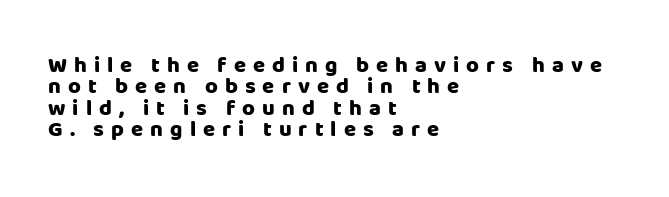
The image shows 22 px bold type, upright; set left-aligned, tight line spacing (0.97x), unusually wide letter spacing (+0.32 em), not underlined.
